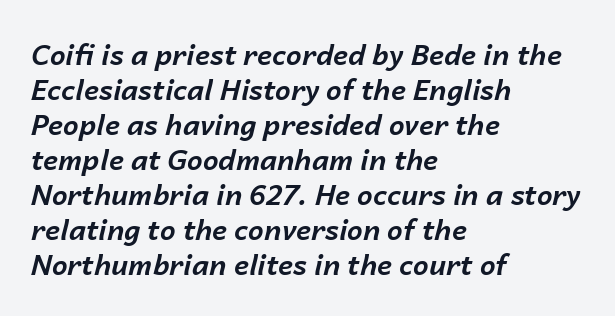
Q: Is the text bold? A: Yes.
Q: Is the text italic (slanted)? A: Yes, it leans right by about 14 degrees.
Q: Is the text underlined? A: No.
Q: How is the paragraph aligned? A: Left-aligned.
Q: Is the spacing between letters normal or unusually wide? A: Normal.
Q: Is the spacing between lines tight, normal or loose? A: Normal.
Q: Width (condensed, normal, or wide)? A: Normal.
Q: Stroke contrast? A: Low.
Q: x-height? A: Medium.
Q: Monospaced? A: No.
